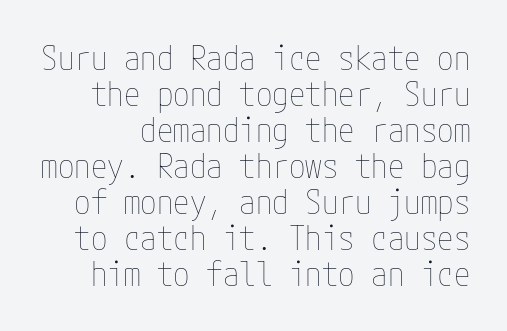
Short note: letters normally spaced. Clear beneath every line of the passage. One glance says dense: line gaps are narrower than usual. The weight would be labelled regular, book, light, or lighter still. Quick note: not italic, upright.
